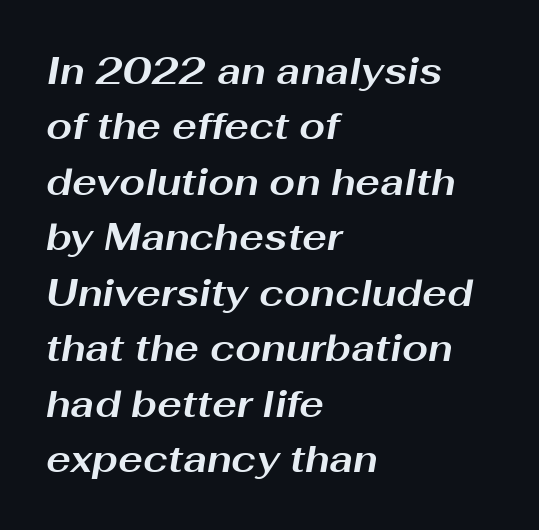
Q: Is the text bold? A: Yes.
Q: Is the text italic (slanted)? A: Yes, it leans right by about 10 degrees.
Q: Is the text underlined? A: No.
Q: How is the paragraph aligned? A: Left-aligned.
Q: Is the spacing between letters normal or unusually wide? A: Normal.
Q: Is the spacing between lines tight, normal or loose? A: Normal.
Q: Width (condensed, normal, or wide)? A: Wide.
Q: Stroke contrast? A: Medium.
Q: x-height? A: Medium.
Q: Monospaced? A: No.
